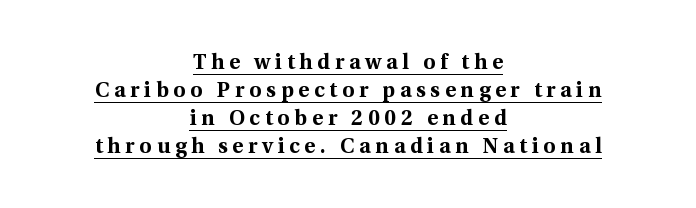
{"italic": "no", "bold": "yes", "underline": "yes", "align": "center", "line_spacing": "normal", "line_spacing_ratio": 1.34, "letter_spacing": "wide", "letter_spacing_em": 0.23, "glyph_px": 21}
